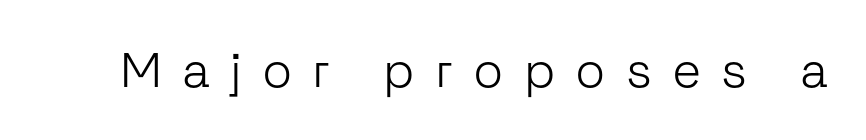
{"serif": "no", "italic": "no", "bold": "no", "weight": "light", "width": "normal", "stroke_contrast": "low", "x_height": "medium", "monospaced": "no", "underline": "no", "letter_spacing": "wide", "letter_spacing_em": 0.41, "glyph_px": 49}
